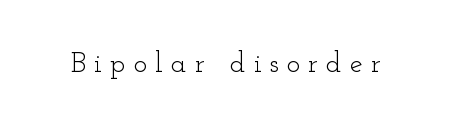
The text was rendered using a seriffed face with decorative stroke endings. The typography opts for an upright posture over an oblique one. The letterforms stand isolated, each surrounded by extra space. The passage shown is not underscored anywhere. Each letter keeps its own natural width here, so spacing adapts to shape.
